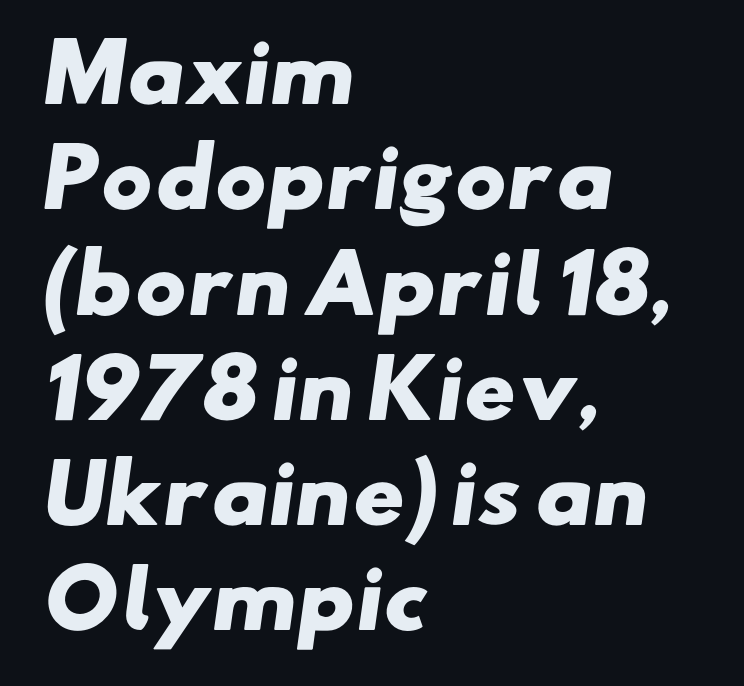
The image shows 78 px heavy, wide sans-serif type; set left-aligned, normal line spacing (1.35x), normal letter spacing, not underlined; low stroke contrast and a small x-height.
